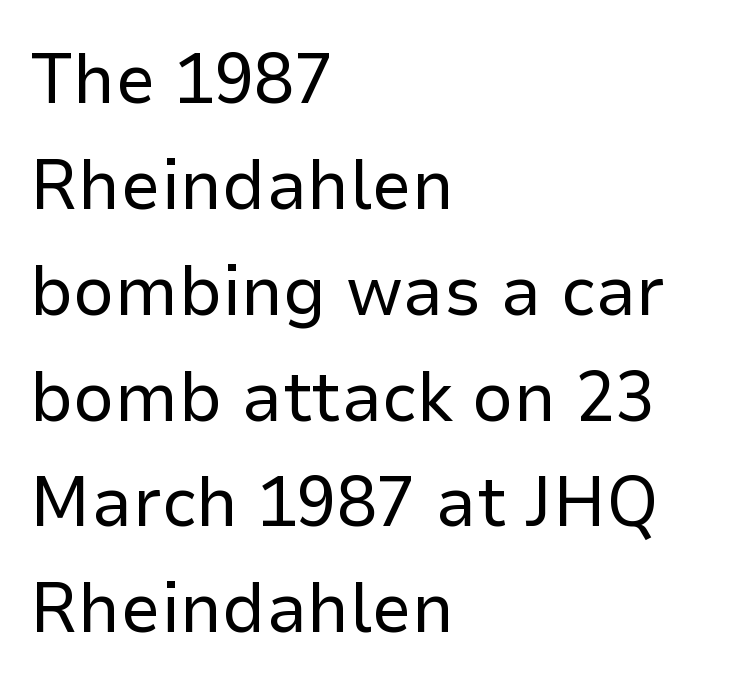
The image shows 72 px regular-weight sans-serif type, upright; set left-aligned, normal line spacing (1.47x), normal letter spacing, not underlined; low stroke contrast and a medium x-height.
